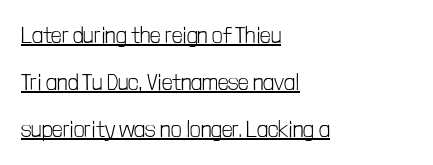
Q: Is the text bold? A: No.
Q: Is the text italic (slanted)? A: No, it is upright.
Q: Is the text underlined? A: Yes.
Q: How is the paragraph aligned? A: Left-aligned.
Q: Is the spacing between letters normal or unusually wide? A: Normal.
Q: Is the spacing between lines tight, normal or loose? A: Loose.
